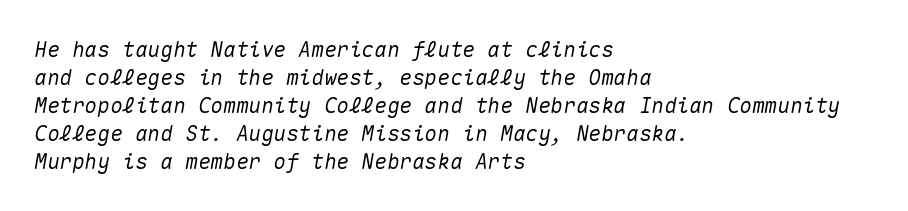
The image shows 21 px text type, italic (leaning right); set left-aligned, normal line spacing (1.33x), normal letter spacing, not underlined.
